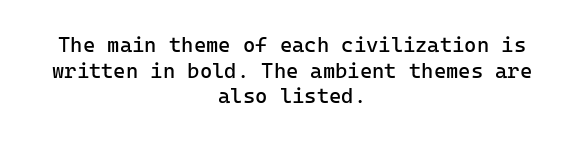
The compositor balanced each line on the midline. This rendering features lettering with no underline. Is the letter spacing exaggerated? No — it looks like the ordinary default. Is the type heavy? It reads as light-to-regular instead. The letters stand straight up with perfectly vertical stems.
